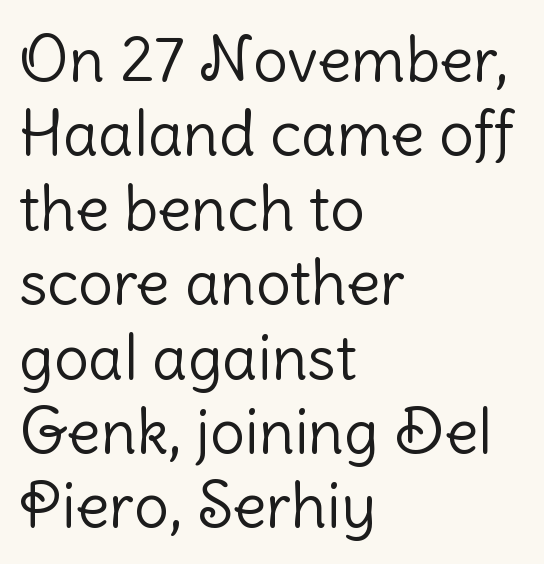
{"serif": "no", "italic": "no", "bold": "no", "weight": "light", "width": "normal", "stroke_contrast": "low", "x_height": "medium", "monospaced": "no", "underline": "no", "align": "left", "line_spacing_ratio": 1.2, "letter_spacing": "normal", "letter_spacing_em": 0.0, "glyph_px": 62}
